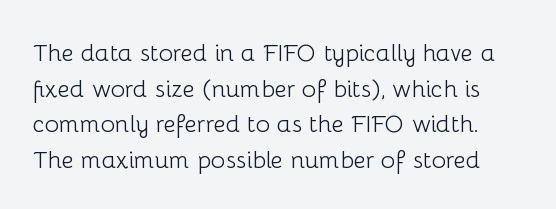
{"italic": "no", "bold": "no", "underline": "no", "line_spacing": "normal", "line_spacing_ratio": 1.48, "letter_spacing": "normal", "letter_spacing_em": 0.0, "glyph_px": 24}
